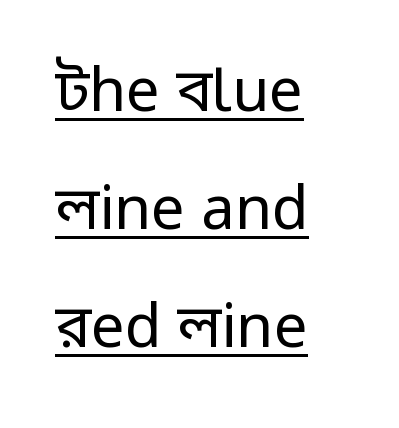
Underline: present. The lines in this sample share a left origin and differ only in where they stop. Quick note: interline space is abundant. This sample has the flowing, uneven cadence of proportional lettering. The cut favours lightness, reaching ordinary text weight at its darkest. Do the letters lean? They stand straight.
